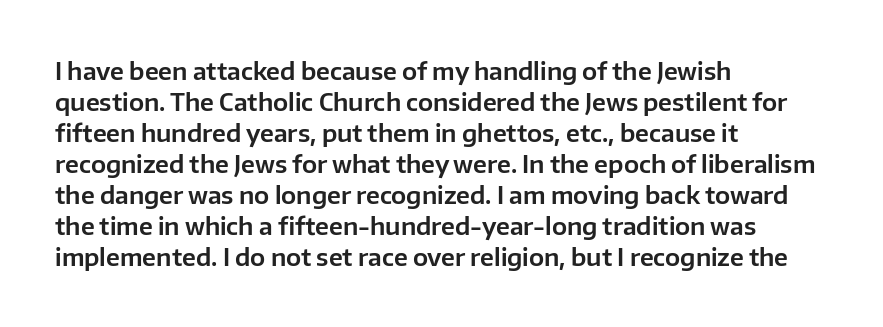
The image shows 24 px text type, upright; set left-aligned, normal line spacing (1.29x), normal letter spacing, not underlined.
